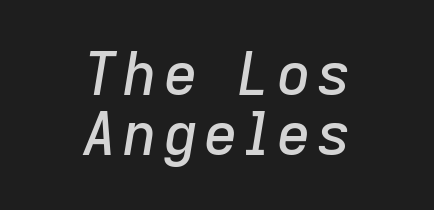
The letters are slanted; this is an italic face. Vertically, the passage feels compressed, each row crowding the next. A centered setting, common on invitations and titles, is used for this passage. Varying glyph widths throughout — classic text-font behaviour. Check the space under the baseline: it is left empty.
